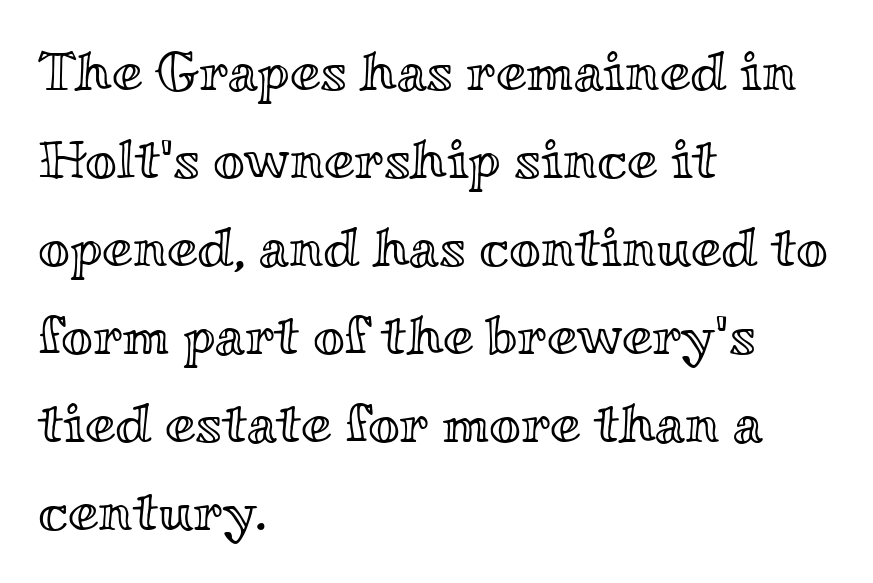
The space between consecutive lines is moderate. Posture: straight, roman, zero tilt. Think of a printed novel: that variable character pitch is what you see here. Caption: multi-line text, flush left, ragged right.
